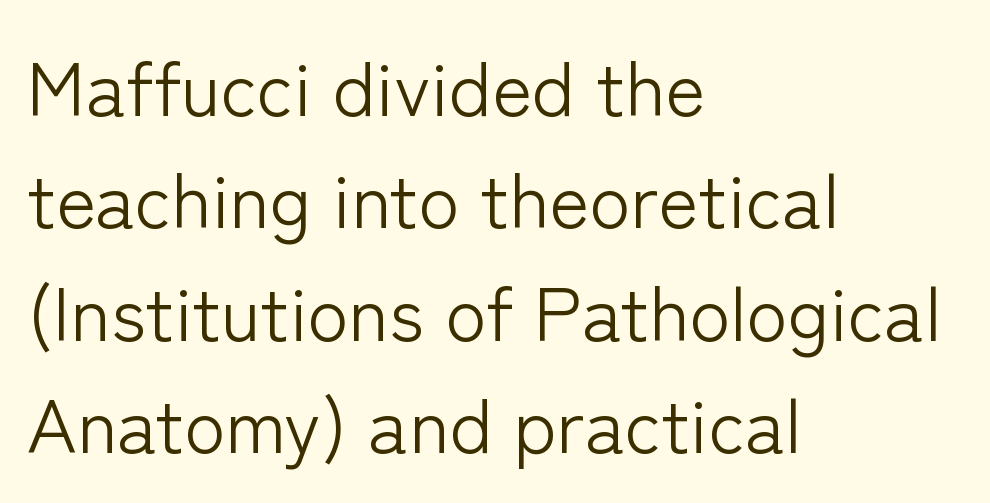
{"serif": "no", "italic": "no", "bold": "no", "weight": "light", "width": "normal", "stroke_contrast": "low", "x_height": "medium", "monospaced": "no", "underline": "no", "align": "left", "line_spacing": "normal", "line_spacing_ratio": 1.48, "letter_spacing": "normal", "letter_spacing_em": 0.0, "glyph_px": 76}
